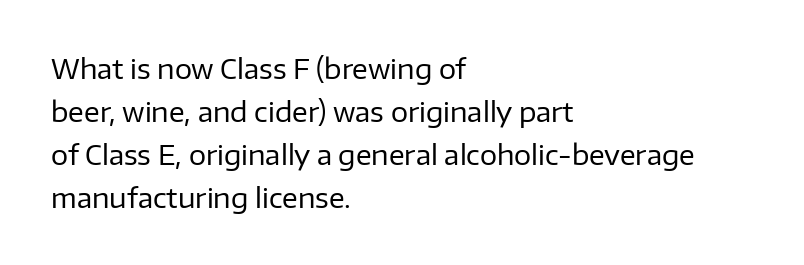
Q: Is the text bold? A: No.
Q: Is the text italic (slanted)? A: No, it is upright.
Q: Is the text underlined? A: No.
Q: How is the paragraph aligned? A: Left-aligned.
Q: Is the spacing between letters normal or unusually wide? A: Normal.
Q: Is the spacing between lines tight, normal or loose? A: Normal.
